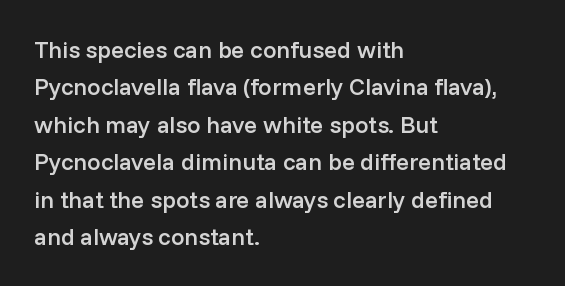
{"italic": "no", "bold": "semi", "underline": "no", "align": "left", "line_spacing": "normal", "line_spacing_ratio": 1.56, "letter_spacing": "normal", "letter_spacing_em": 0.0, "glyph_px": 24}
